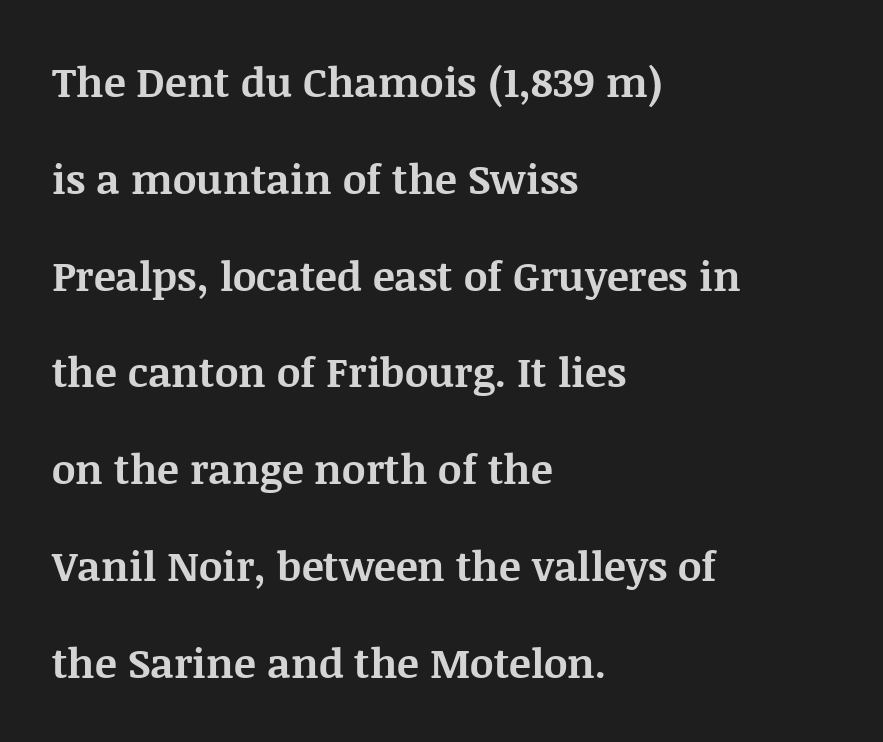
The image shows 41 px bold serif type, upright; set left-aligned, loose line spacing (2.36x), normal letter spacing, not underlined; medium stroke contrast and a large x-height.
